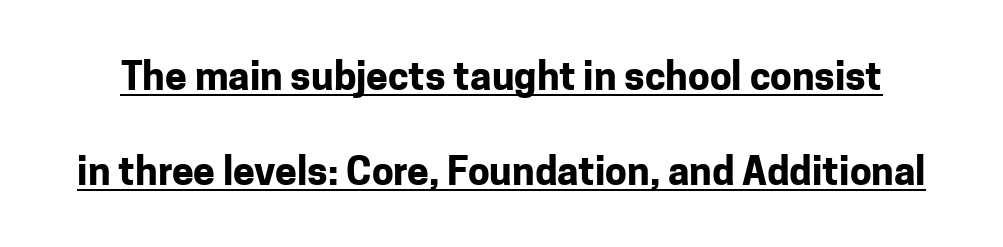
The sample has been set heavy, in full bold. Loosely led — the rows are spread out. A typesetter would call this zero additional tracking. The lettering stays uniformly vertical, giving the passage a roman look.
